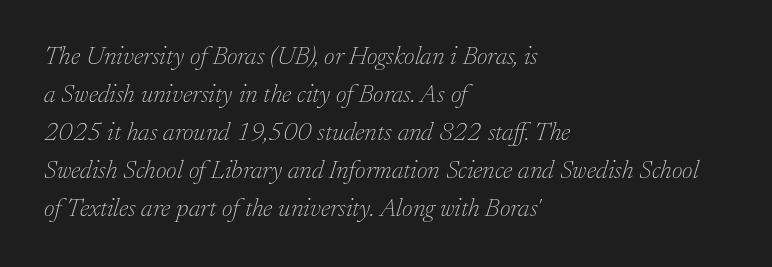
Q: Is the text bold? A: No.
Q: Is the text italic (slanted)? A: Yes, it leans right by about 17 degrees.
Q: Is the text underlined? A: No.
Q: How is the paragraph aligned? A: Left-aligned.
Q: Is the spacing between letters normal or unusually wide? A: Normal.
Q: Is the spacing between lines tight, normal or loose? A: Normal.
